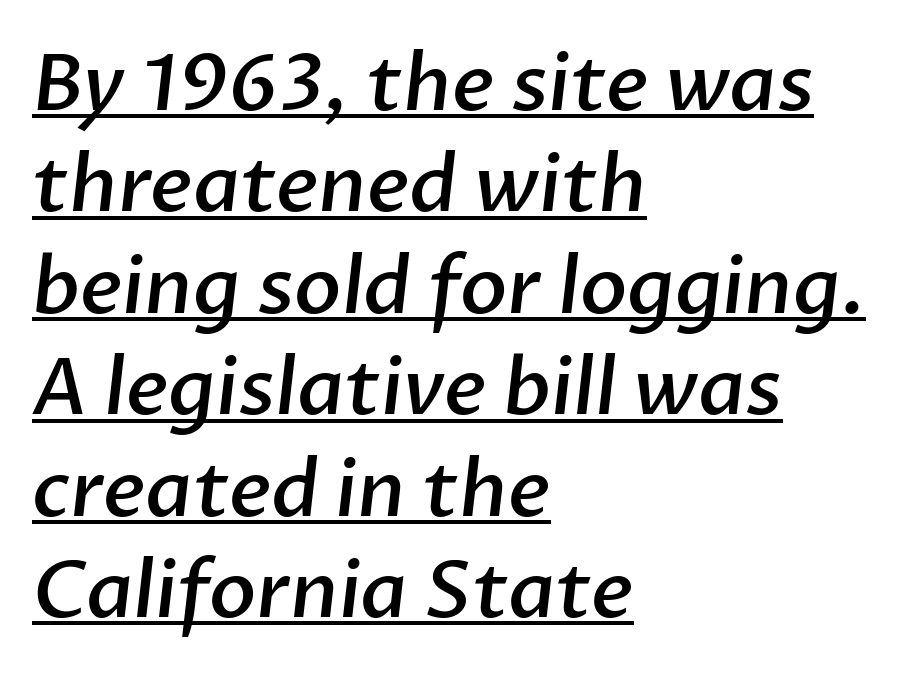
{"serif": "no", "bold": "semi", "weight": "semibold", "width": "normal", "stroke_contrast": "low", "x_height": "medium", "monospaced": "no", "underline": "yes", "align": "left", "line_spacing": "normal", "line_spacing_ratio": 1.3, "letter_spacing": "normal", "letter_spacing_em": 0.0, "glyph_px": 78}
